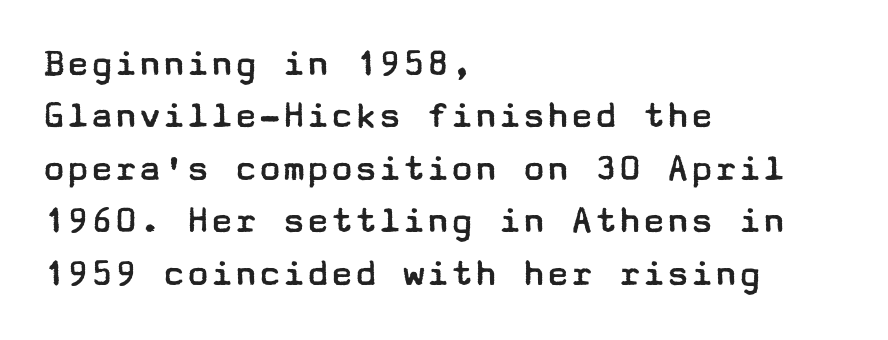
{"serif": "no", "italic": "no", "bold": "no", "weight": "regular", "width": "wide", "stroke_contrast": "low", "x_height": "medium", "underline": "no", "align": "left", "line_spacing": "normal", "line_spacing_ratio": 1.31, "letter_spacing": "normal", "letter_spacing_em": 0.0, "glyph_px": 40}
